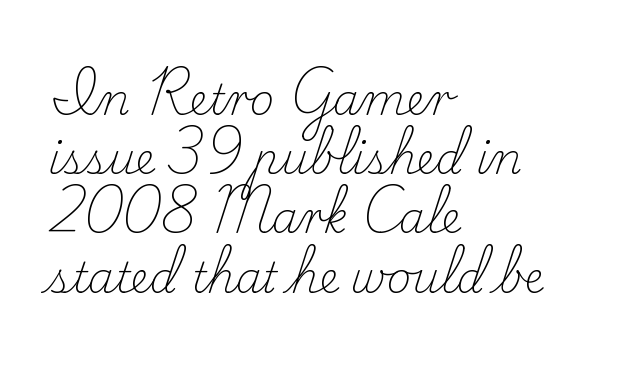
A classic flush-left, rag-right setting is used for this passage. Does the leading feel generous? No, just average. Proportional: the letters do not fall into vertical columns. Any mark beneath the type? The region is blank. Stems here are at most as thick as an everyday book face. Standard letterfit; no display-style spreading of the glyphs.
